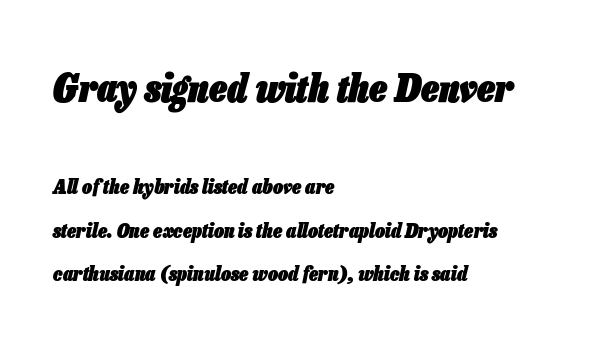
The image shows 39 px heavy, condensed type, italic (leaning right); set left-aligned, loose line spacing (2.18x), normal letter spacing, not underlined; the first (top) block is 1.95x larger; low stroke contrast and a medium x-height.
